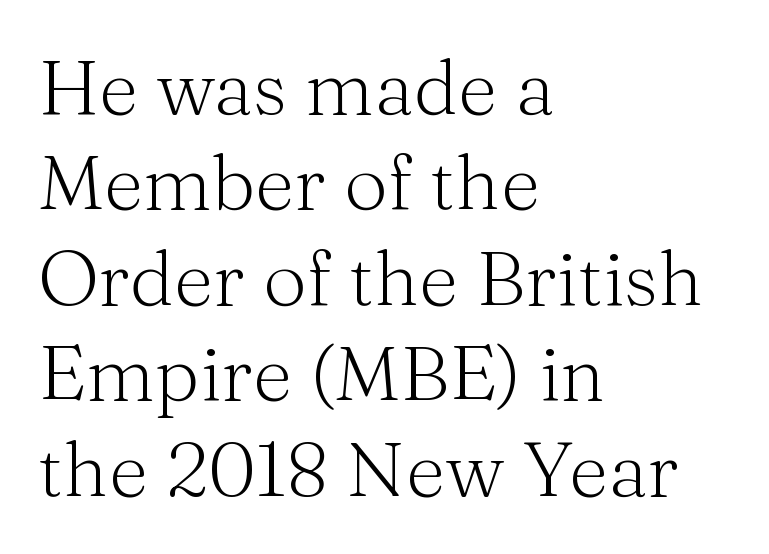
{"serif": "yes", "italic": "no", "bold": "no", "weight": "light", "width": "normal", "stroke_contrast": "medium", "x_height": "medium", "monospaced": "no", "underline": "no", "align": "left", "line_spacing_ratio": 1.24, "letter_spacing": "normal", "letter_spacing_em": 0.0, "glyph_px": 77}
